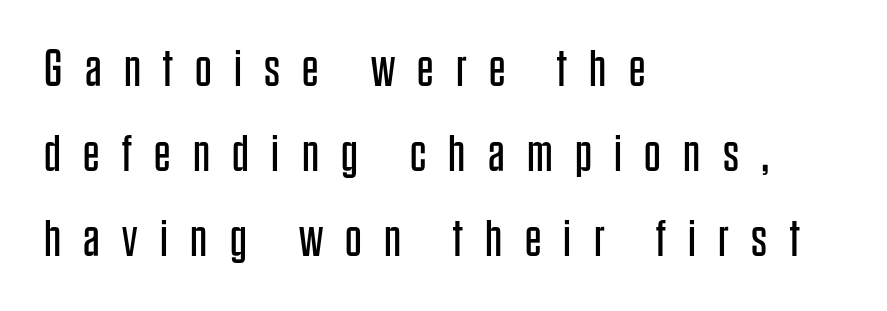
{"serif": "no", "italic": "no", "bold": "no", "weight": "regular", "width": "condensed", "stroke_contrast": "low", "x_height": "large", "monospaced": "no", "underline": "no", "align": "left", "line_spacing": "normal", "line_spacing_ratio": 1.63, "letter_spacing": "wide", "letter_spacing_em": 0.43, "glyph_px": 52}
